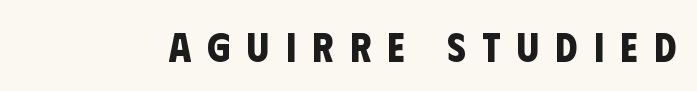
{"serif": "no", "bold": "yes", "weight": "bold", "width": "condensed", "stroke_contrast": "low", "x_height": "large", "monospaced": "no", "underline": "no", "letter_spacing": "wide", "letter_spacing_em": 0.41, "glyph_px": 40}
